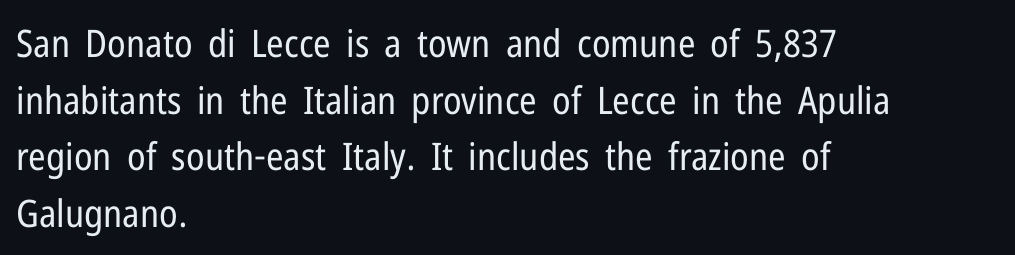
{"serif": "no", "italic": "no", "bold": "no", "weight": "regular", "width": "condensed", "stroke_contrast": "low", "x_height": "medium", "monospaced": "no", "underline": "no", "align": "left", "line_spacing": "normal", "line_spacing_ratio": 1.49, "letter_spacing": "normal", "letter_spacing_em": 0.0, "glyph_px": 38}
